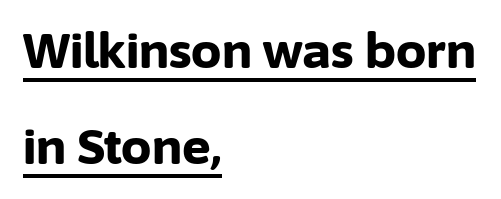
{"serif": "no", "italic": "no", "bold": "yes", "weight": "bold", "width": "normal", "stroke_contrast": "low", "x_height": "medium", "monospaced": "no", "underline": "yes", "align": "left", "line_spacing": "loose", "line_spacing_ratio": 2.01, "letter_spacing": "normal", "letter_spacing_em": 0.0, "glyph_px": 48}
